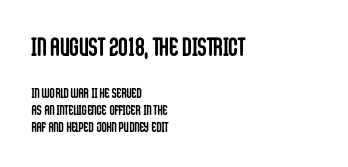
Q: Is the text bold? A: Yes.
Q: Is the text italic (slanted)? A: No, it is upright.
Q: Is the text underlined? A: No.
Q: How is the paragraph aligned? A: Left-aligned.
Q: Is the spacing between letters normal or unusually wide? A: Normal.
Q: Which block of text is set in a larger size, the first (top) or the second (bottom)? A: The first (top) one.
